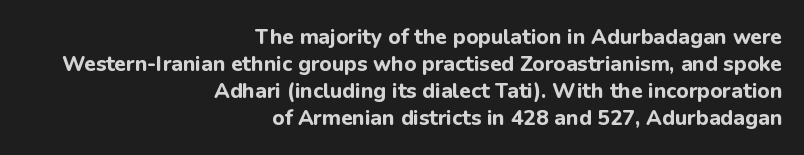
The image shows 21 px bold type, upright; set right-aligned, normal line spacing (1.28x), normal letter spacing, not underlined.
